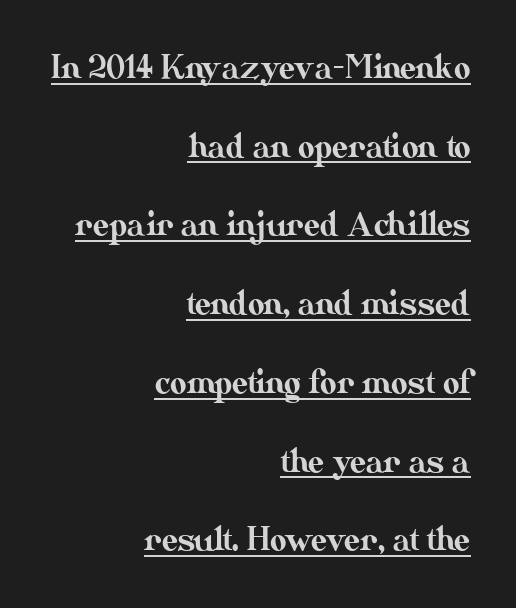
Looks like regular typesetting: each glyph gets only the width it needs. The passage is arranged like a letterhead date or caption credit — flush right. Airy leading. Look at the tracking — it's just the regular setting, nothing added.
